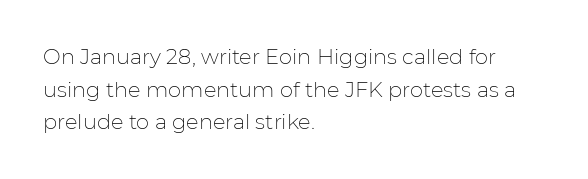
Q: Is the text bold? A: No.
Q: Is the text italic (slanted)? A: No, it is upright.
Q: Is the text underlined? A: No.
Q: How is the paragraph aligned? A: Left-aligned.
Q: Is the spacing between letters normal or unusually wide? A: Normal.
Q: Is the spacing between lines tight, normal or loose? A: Normal.
